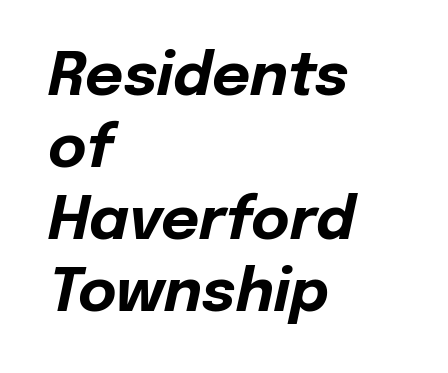
The image shows 59 px bold type, italic (leaning right); set left-aligned, line spacing 1.22x, normal letter spacing, not underlined; low stroke contrast and a medium x-height.
